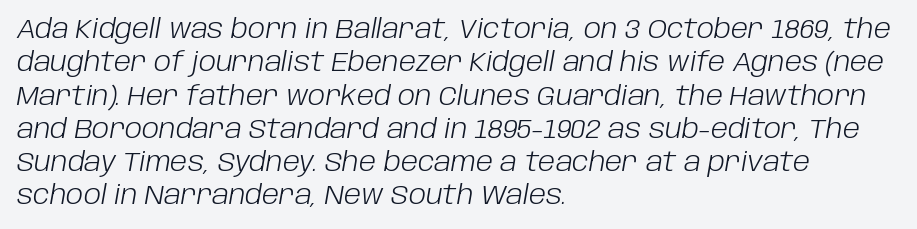
Q: Is the text bold? A: No.
Q: Is the text italic (slanted)? A: Yes, it leans right by about 10 degrees.
Q: Is the text underlined? A: No.
Q: How is the paragraph aligned? A: Left-aligned.
Q: Is the spacing between letters normal or unusually wide? A: Normal.
Q: Is the spacing between lines tight, normal or loose? A: Normal.
